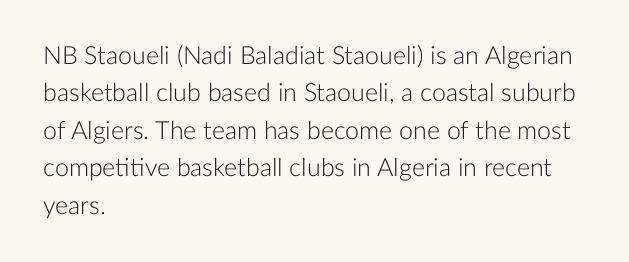
{"italic": "no", "bold": "no", "underline": "no", "align": "left", "line_spacing": "normal", "line_spacing_ratio": 1.5, "letter_spacing": "normal", "letter_spacing_em": 0.0, "glyph_px": 25}
